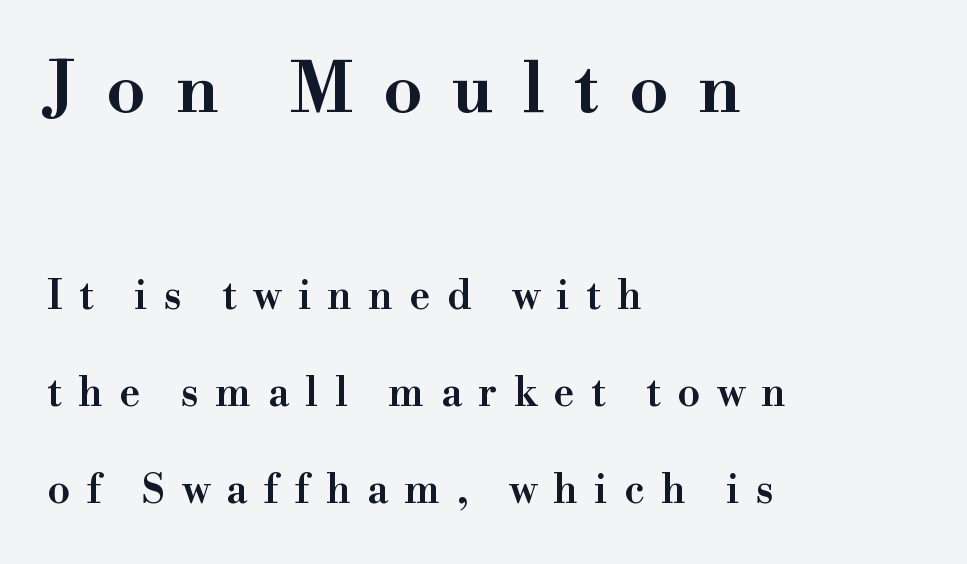
The image shows 70 px semibold serif type, upright; set left-aligned, loose line spacing (2.42x), unusually wide letter spacing (+0.42 em), not underlined; the first (top) block is 1.75x larger; high stroke contrast and a small x-height.
